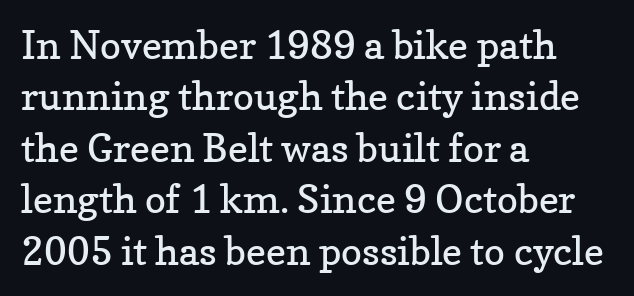
The image shows 39 px regular-weight serif type, upright; set left-aligned, normal line spacing (1.32x), normal letter spacing, not underlined; low stroke contrast and a medium x-height.
